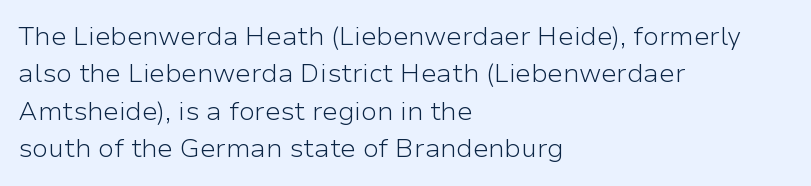
The image shows 26 px text type, upright; set left-aligned, normal line spacing (1.44x), normal letter spacing, not underlined.
